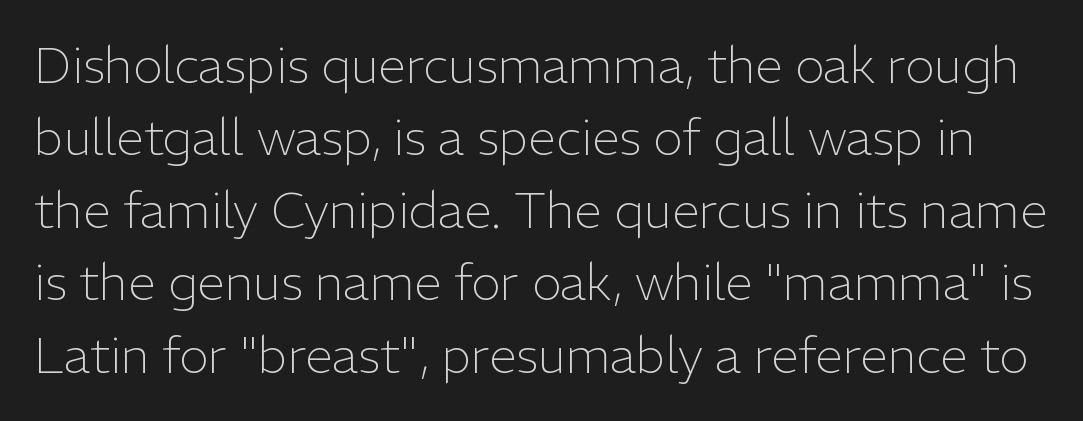
The image shows 50 px light sans-serif type, upright; set normal line spacing (1.45x), normal letter spacing, not underlined; low stroke contrast and a medium x-height.
